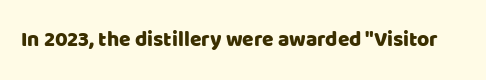
The image shows 21 px text type, upright; set normal letter spacing, not underlined.
